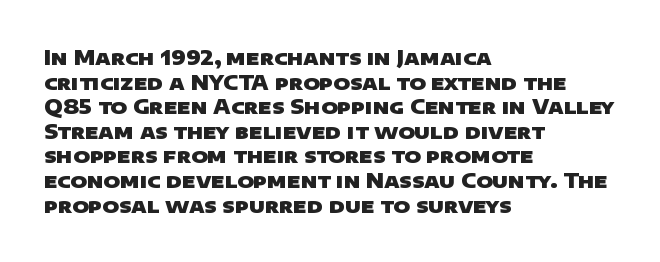
Notice how thick the strokes are: this is what a full bold looks like. Rule under the text: the space is simply empty. Standard letterfit; no display-style spreading of the glyphs. In CSS terms this would be text-align: left.
